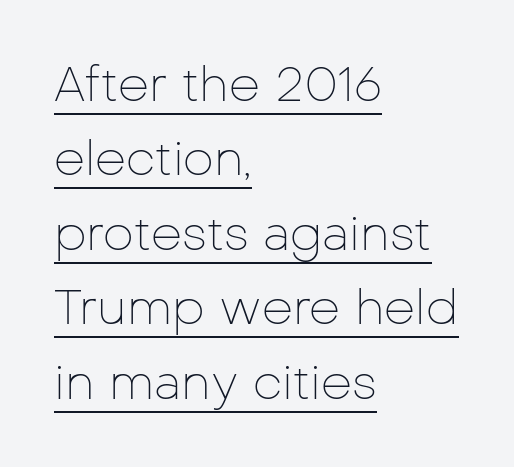
If you drew a ruler down the left edge, every line would touch it. The leading is moderate, giving the passage an even texture. A roman cut, with each character standing at attention. Descenders here cross a horizontal rule under the line.
